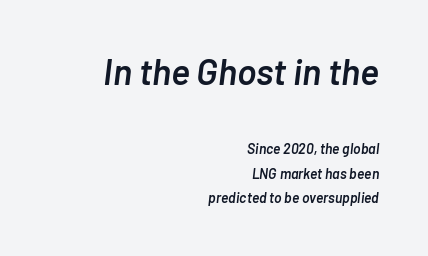
The characters look somewhat weighty, a semibold short of true bold. Look at the tracking — it's just the regular setting, nothing added. Each letter keeps its own natural width here, so spacing adapts to shape. These lines stack with their right ends in a neat column. Beneath every word, the page is bare. Posture: slanted.
